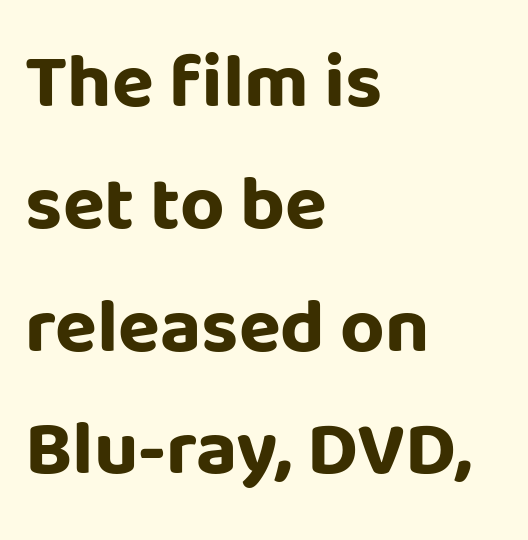
The image shows 77 px bold sans-serif type, upright; set left-aligned, normal line spacing (1.59x), normal letter spacing, not underlined; low stroke contrast and a large x-height.
